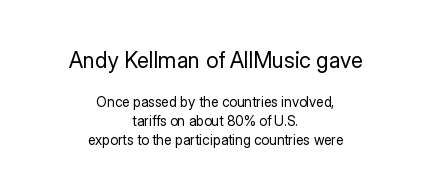
The glyphs are unaccompanied by any horizontal stroke below them. Scale decreases going downward across the two blocks. Look at the tracking — it's just the regular setting, nothing added. The letterforms sit at book weight or below. The paragraph has two soft edges and a firm central axis.
